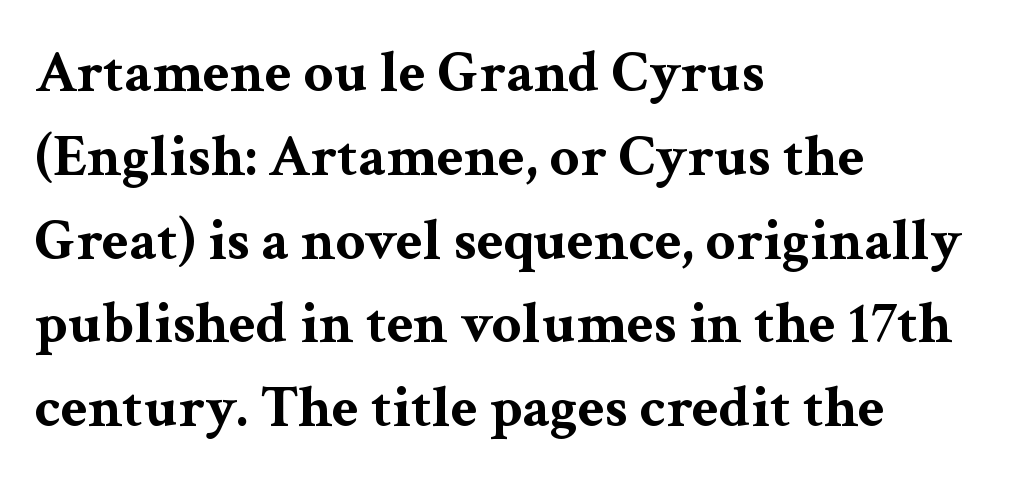
Q: Is the text bold? A: Yes.
Q: Is the text italic (slanted)? A: No, it is upright.
Q: Is the typeface a serif or a sans-serif typeface? A: Serif.
Q: Is the text underlined? A: No.
Q: How is the paragraph aligned? A: Left-aligned.
Q: Is the spacing between letters normal or unusually wide? A: Normal.
Q: Is the spacing between lines tight, normal or loose? A: Normal.
Q: Width (condensed, normal, or wide)? A: Wide.
Q: Stroke contrast? A: Medium.
Q: x-height? A: Medium.
Q: Monospaced? A: No.
